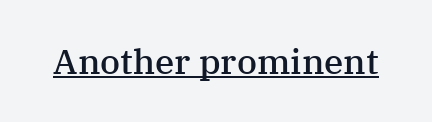
The image shows 35 px semibold serif type, upright; set normal letter spacing, underlined; medium stroke contrast and a medium x-height.
